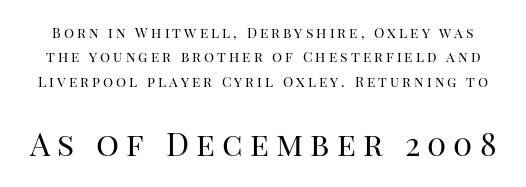
Type style note: has serifs. This sample has the flowing, uneven cadence of proportional lettering. How are the letters spaced? Widely, with obvious added tracking. This is the regular roman posture of the typeface. Check the space under the baseline: it is left empty. Stroke thickness stays within the range of a standard reading face or lighter.
